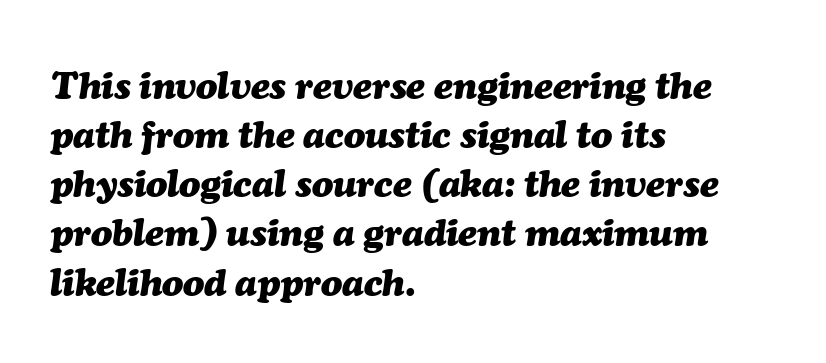
Character widths vary here, with narrow letters taking less room than wide ones. Visually the block forms a straight wall on the left and a jagged coastline on the right. Italic: yes, the glyphs are oblique. Standard letterfit; no display-style spreading of the glyphs. Clear beneath every line of the passage. Look at the stroke-to-counter ratio: heavy, a bold.
